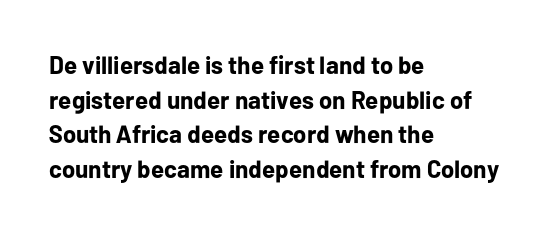
{"italic": "no", "bold": "yes", "underline": "no", "align": "left", "line_spacing": "normal", "line_spacing_ratio": 1.39, "letter_spacing": "normal", "letter_spacing_em": 0.0, "glyph_px": 25}
